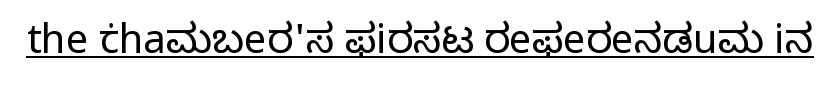
Q: Is the text bold? A: No.
Q: Is the text italic (slanted)? A: No, it is upright.
Q: Is the typeface a serif or a sans-serif typeface? A: Sans-serif.
Q: Is the text underlined? A: Yes.
Q: Is the spacing between letters normal or unusually wide? A: Normal.
Q: Width (condensed, normal, or wide)? A: Normal.
Q: Stroke contrast? A: Low.
Q: x-height? A: Medium.
Q: Monospaced? A: No.
